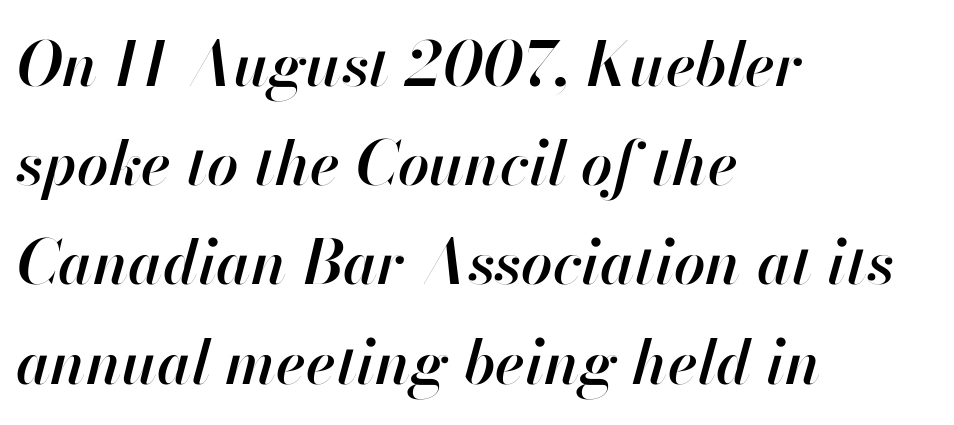
What's the leading like? Ordinary, nothing unusual. The letters advance in unequal steps, a hallmark of proportional type. Semibold letterforms, between regular and bold. Each row of text sits above clean, open space.
